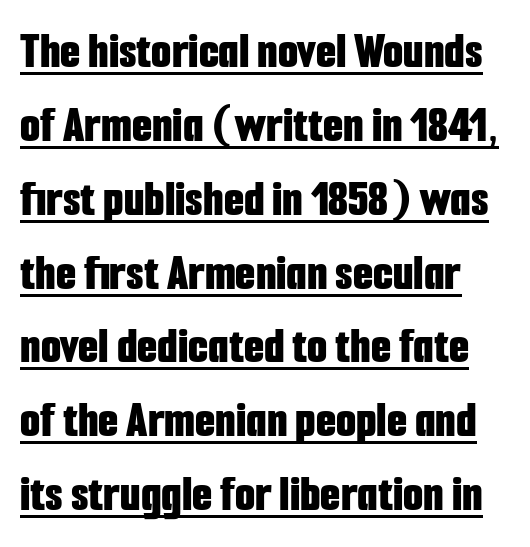
Q: Is the text bold? A: Yes.
Q: Is the text italic (slanted)? A: No, it is upright.
Q: Is the typeface a serif or a sans-serif typeface? A: Sans-serif.
Q: Is the text underlined? A: Yes.
Q: Is the spacing between letters normal or unusually wide? A: Normal.
Q: Is the spacing between lines tight, normal or loose? A: Normal.
Q: Width (condensed, normal, or wide)? A: Condensed.
Q: Stroke contrast? A: Low.
Q: x-height? A: Medium.
Q: Monospaced? A: No.
